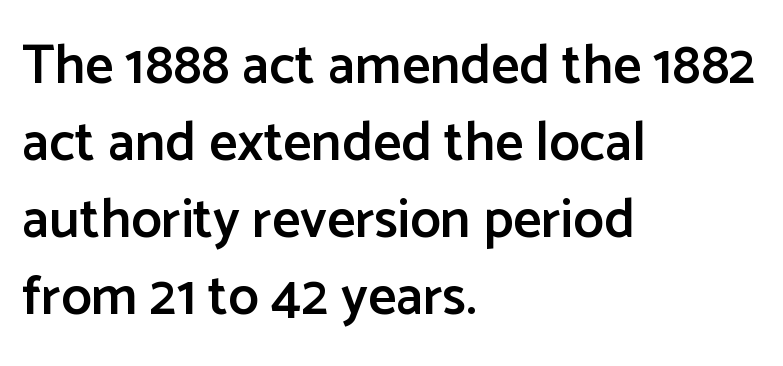
The image shows 55 px semibold sans-serif type, upright; set left-aligned, normal line spacing (1.4x), normal letter spacing, not underlined; low stroke contrast and a medium x-height.
